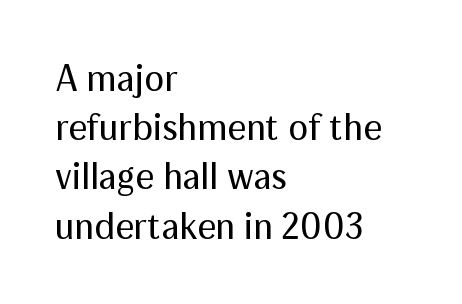
You can tell it's not italic because the verticals are truly vertical. Nope, no serifs anywhere on these letters. Stem width sits at or under what a default text font uses. The space directly below the letters is spotless. Character widths vary here, with narrow letters taking less room than wide ones.
